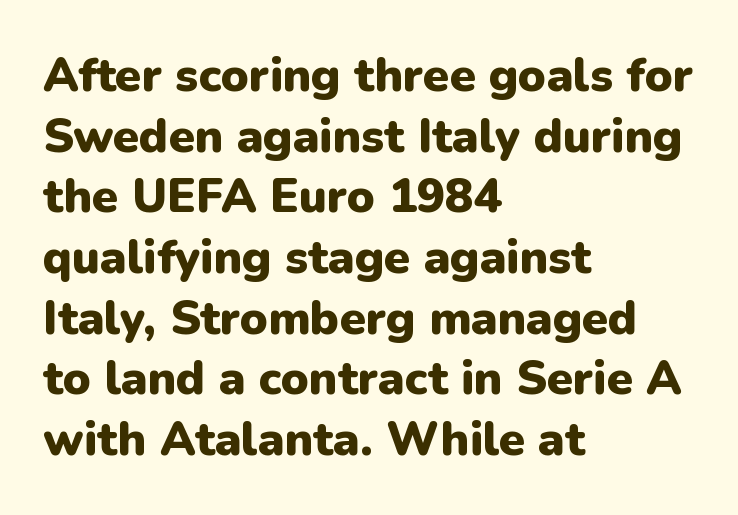
Q: Is the text bold? A: Yes.
Q: Is the text italic (slanted)? A: No, it is upright.
Q: Is the typeface a serif or a sans-serif typeface? A: Sans-serif.
Q: Is the text underlined? A: No.
Q: How is the paragraph aligned? A: Left-aligned.
Q: Is the spacing between letters normal or unusually wide? A: Normal.
Q: Is the spacing between lines tight, normal or loose? A: Normal.
Q: Width (condensed, normal, or wide)? A: Normal.
Q: Stroke contrast? A: Low.
Q: x-height? A: Medium.
Q: Monospaced? A: No.
